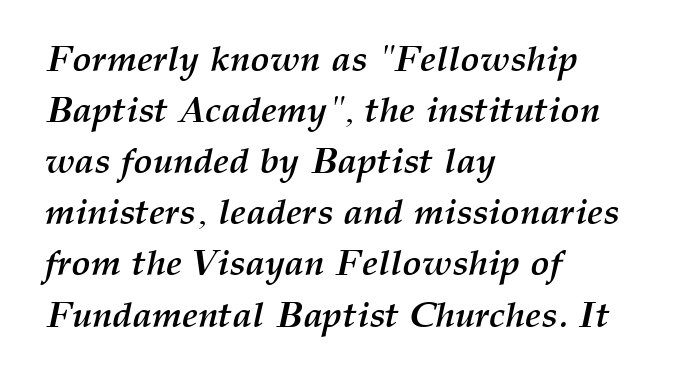
The image shows 36 px semibold type, italic (leaning right); set left-aligned, normal line spacing (1.42x), normal letter spacing, not underlined; medium stroke contrast and a medium x-height.
